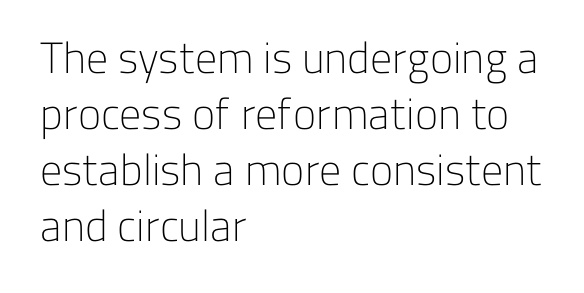
No italicization has been applied; the sample stays upright. Nobody drew a line under any word here. Check where the strokes stop: nothing finishes them off — pure sans. Weight: in the light-to-regular range. Vertical spacing — default.
